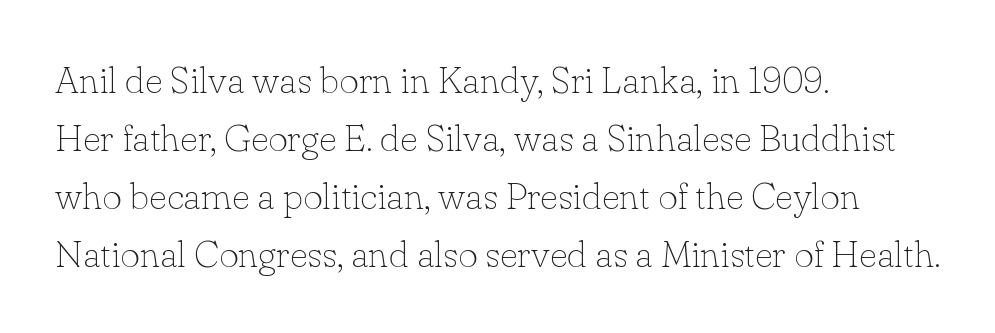
Yep, those are serifs on the letters. Does the copy run flush right? No — it runs flush left. The specimen reads as upright at a glance. Reading down the column, the eye jumps a familiar distance to each next line.
